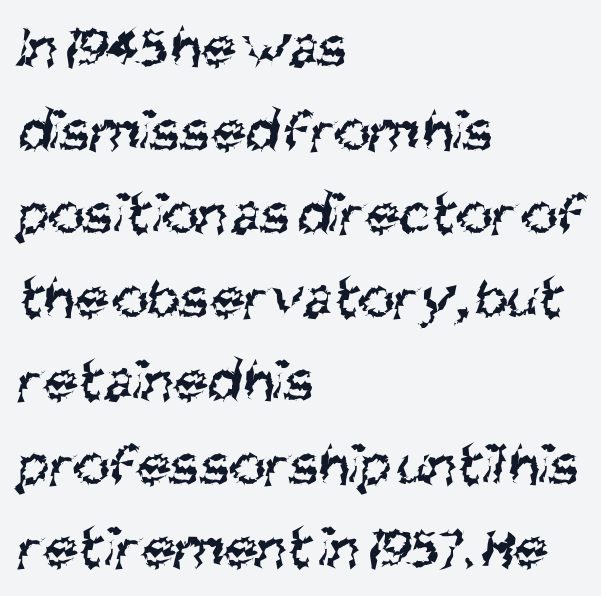
The image shows 61 px regular-weight, condensed sans-serif type; set left-aligned, normal line spacing (1.37x), normal letter spacing, not underlined; medium stroke contrast and a large x-height.
